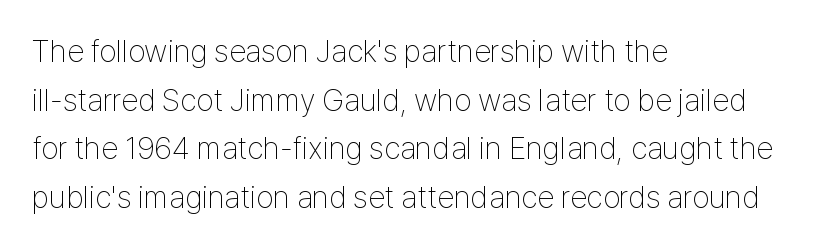
Q: Is the text bold? A: No.
Q: Is the text italic (slanted)? A: No, it is upright.
Q: Is the typeface a serif or a sans-serif typeface? A: Sans-serif.
Q: Is the text underlined? A: No.
Q: How is the paragraph aligned? A: Left-aligned.
Q: Is the spacing between letters normal or unusually wide? A: Normal.
Q: Is the spacing between lines tight, normal or loose? A: Normal.
Q: Width (condensed, normal, or wide)? A: Condensed.
Q: Stroke contrast? A: Low.
Q: x-height? A: Medium.
Q: Monospaced? A: No.
